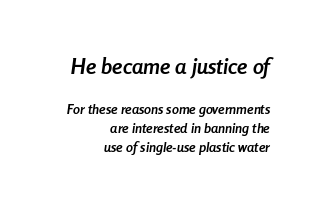
Q: Is the text bold? A: Yes.
Q: Is the text italic (slanted)? A: Yes, it leans right by about 8 degrees.
Q: Is the text underlined? A: No.
Q: How is the paragraph aligned? A: Right-aligned.
Q: Is the spacing between letters normal or unusually wide? A: Normal.
Q: Is the spacing between lines tight, normal or loose? A: Normal.
Q: Which block of text is set in a larger size, the first (top) or the second (bottom)? A: The first (top) one.
